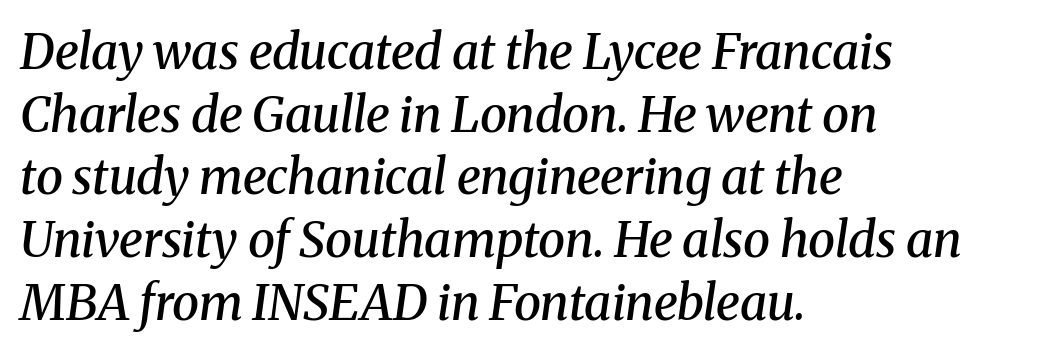
Q: Is the text bold? A: Semi-bold.
Q: Is the text italic (slanted)? A: Yes, it leans right by about 8 degrees.
Q: Is the typeface a serif or a sans-serif typeface? A: Serif.
Q: Is the text underlined? A: No.
Q: How is the paragraph aligned? A: Left-aligned.
Q: Is the spacing between letters normal or unusually wide? A: Normal.
Q: Is the spacing between lines tight, normal or loose? A: Normal.
Q: Width (condensed, normal, or wide)? A: Normal.
Q: Stroke contrast? A: Medium.
Q: x-height? A: Medium.
Q: Monospaced? A: No.
